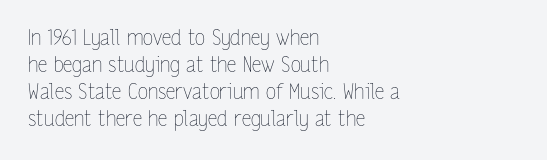
The image shows 21 px text type, upright; set left-aligned, normal line spacing (1.29x), normal letter spacing, not underlined.
